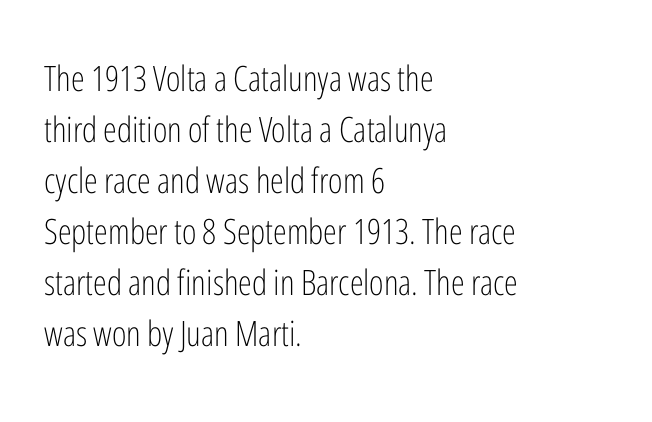
The image shows 35 px light, condensed sans-serif type, upright; set left-aligned, normal line spacing (1.46x), normal letter spacing, not underlined; low stroke contrast and a medium x-height.
